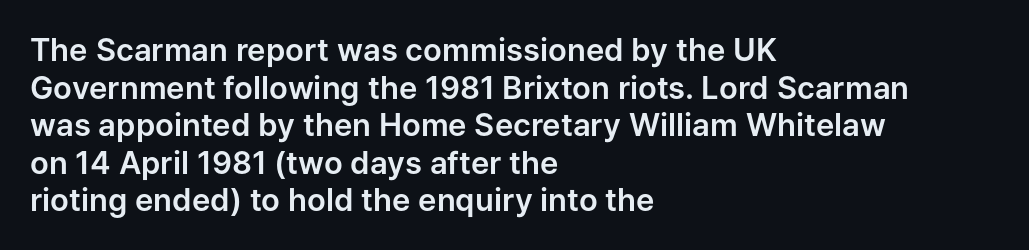
{"serif": "no", "italic": "no", "width": "normal", "stroke_contrast": "low", "x_height": "medium", "monospaced": "no", "underline": "no", "align": "left", "line_spacing_ratio": 1.21, "letter_spacing": "normal", "letter_spacing_em": 0.0, "glyph_px": 31}
